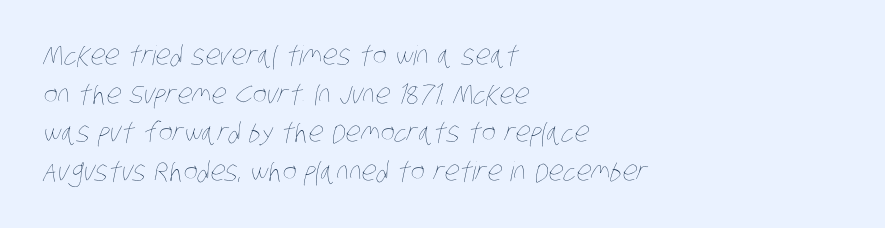
Q: Is the text bold? A: No.
Q: Is the text underlined? A: No.
Q: How is the paragraph aligned? A: Left-aligned.
Q: Is the spacing between letters normal or unusually wide? A: Normal.
Q: Is the spacing between lines tight, normal or loose? A: Normal.
